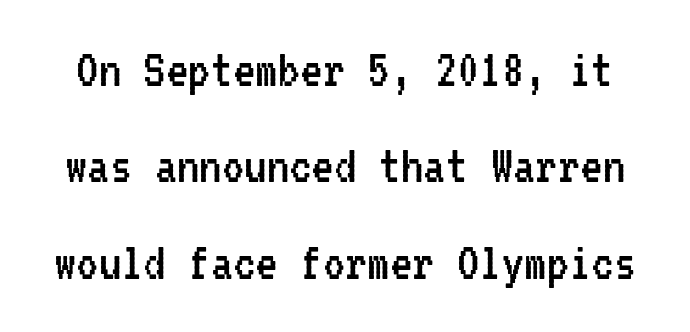
{"serif": "no", "italic": "no", "bold": "no", "weight": "regular", "width": "condensed", "stroke_contrast": "low", "x_height": "medium", "monospaced": "yes", "underline": "no", "line_spacing_ratio": 1.72, "letter_spacing": "normal", "letter_spacing_em": 0.0, "glyph_px": 56}
